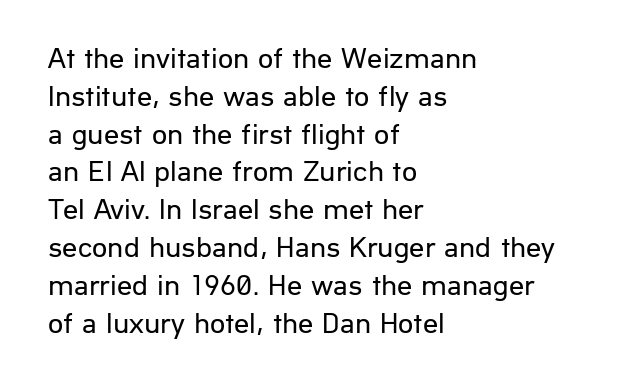
Letters have the restrained weight of plain body copy at most. Characters follow at the spacing the type designer built in. Honestly, there is no underline to notice here at all. The typesetter chose a ragged-right arrangement here. Character widths vary here, with narrow letters taking less room than wide ones. Normally led — the rows are evenly, conventionally spaced.
